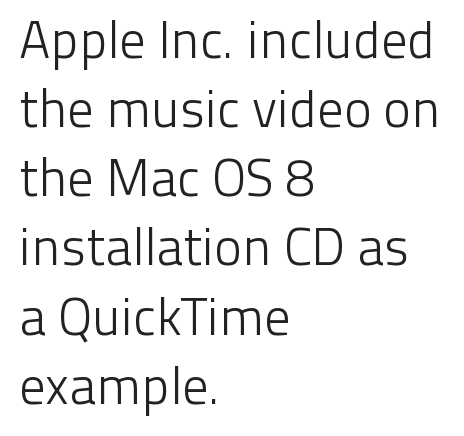
Q: Is the text bold? A: No.
Q: Is the text italic (slanted)? A: No, it is upright.
Q: Is the typeface a serif or a sans-serif typeface? A: Sans-serif.
Q: Is the text underlined? A: No.
Q: How is the paragraph aligned? A: Left-aligned.
Q: Is the spacing between letters normal or unusually wide? A: Normal.
Q: Is the spacing between lines tight, normal or loose? A: Normal.
Q: Width (condensed, normal, or wide)? A: Normal.
Q: Stroke contrast? A: Low.
Q: x-height? A: Medium.
Q: Monospaced? A: No.
